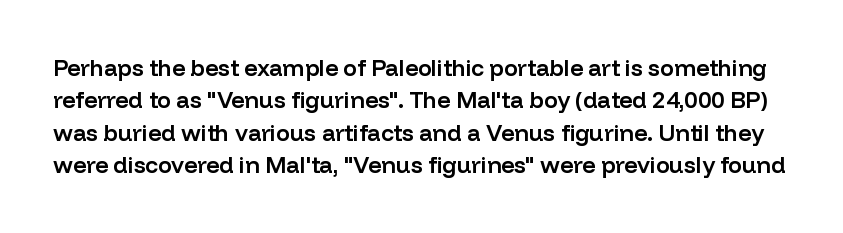
The image shows 23 px text type, upright; set normal line spacing (1.41x), normal letter spacing, not underlined.
